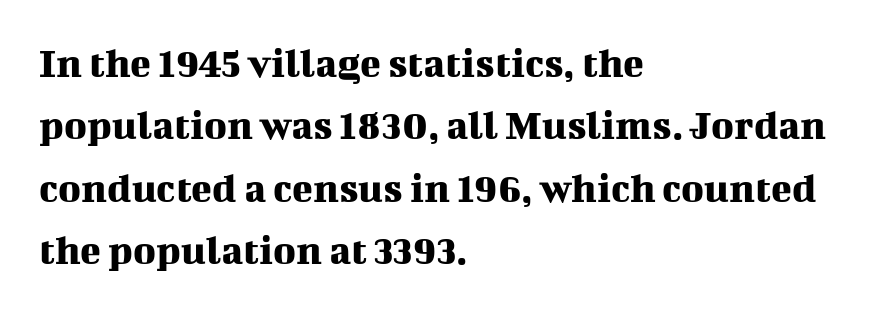
{"serif": "yes", "italic": "no", "width": "normal", "stroke_contrast": "medium", "x_height": "medium", "monospaced": "no", "underline": "no", "align": "left", "line_spacing": "normal", "line_spacing_ratio": 1.45, "letter_spacing": "normal", "letter_spacing_em": 0.0, "glyph_px": 43}
